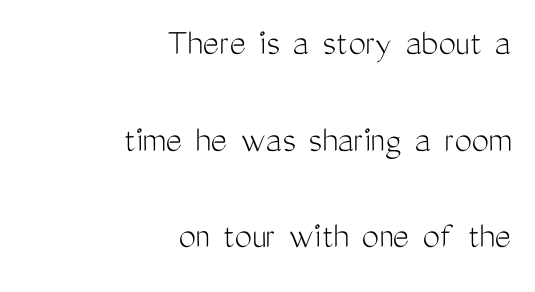
A typesetter would call this proportional, since set widths differ per character. The line texture is even and compact thanks to regular tracking. Words float on clear page, feet unadorned. Vertical strokes here are truly vertical. The passage shown is typeset with a sans-serif family.
